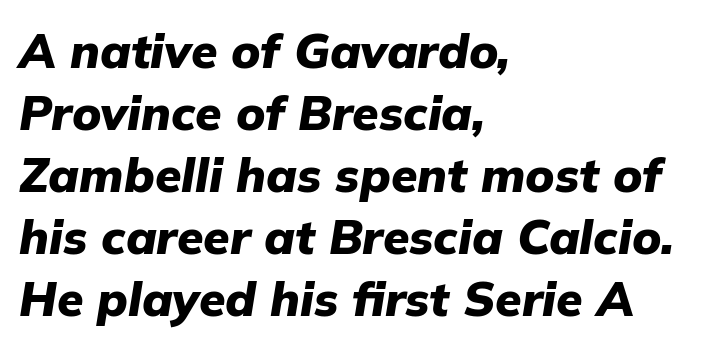
{"italic": "yes", "lean": "right", "slant_degrees": 9, "bold": "yes", "weight": "heavy", "width": "normal", "stroke_contrast": "low", "x_height": "medium", "monospaced": "no", "underline": "no", "align": "left", "line_spacing": "normal", "line_spacing_ratio": 1.29, "letter_spacing": "normal", "letter_spacing_em": 0.0, "glyph_px": 48}
